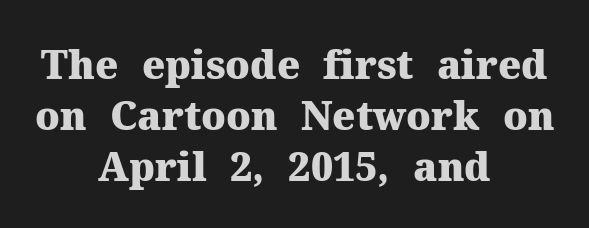
Q: Is the text bold? A: Yes.
Q: Is the text italic (slanted)? A: No, it is upright.
Q: Is the typeface a serif or a sans-serif typeface? A: Serif.
Q: Is the text underlined? A: No.
Q: How is the paragraph aligned? A: Centered.
Q: Is the spacing between letters normal or unusually wide? A: Normal.
Q: Is the spacing between lines tight, normal or loose? A: Normal.
Q: Width (condensed, normal, or wide)? A: Normal.
Q: Stroke contrast? A: Medium.
Q: x-height? A: Medium.
Q: Monospaced? A: No.
